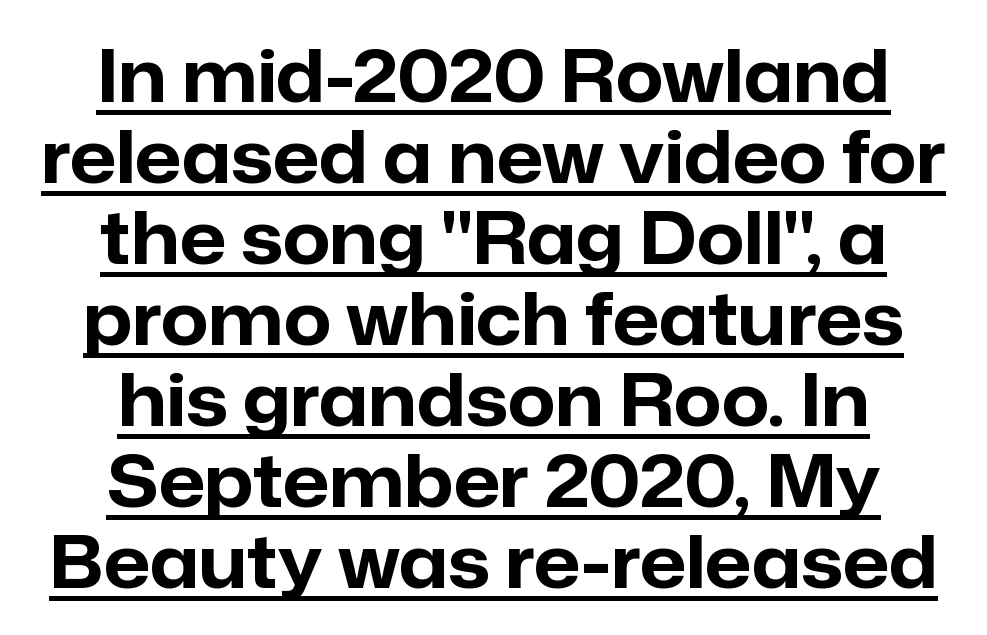
Q: Is the text bold? A: Yes.
Q: Is the text italic (slanted)? A: No, it is upright.
Q: Is the typeface a serif or a sans-serif typeface? A: Sans-serif.
Q: Is the text underlined? A: Yes.
Q: How is the paragraph aligned? A: Centered.
Q: Is the spacing between letters normal or unusually wide? A: Normal.
Q: Is the spacing between lines tight, normal or loose? A: Tight.
Q: Width (condensed, normal, or wide)? A: Normal.
Q: Stroke contrast? A: Low.
Q: x-height? A: Medium.
Q: Monospaced? A: No.
